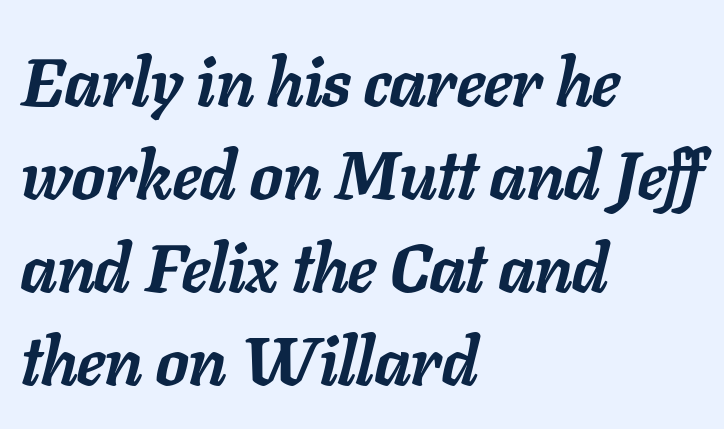
{"italic": "yes", "lean": "right", "slant_degrees": 11, "bold": "yes", "weight": "semibold", "width": "normal", "stroke_contrast": "low", "x_height": "medium", "monospaced": "no", "underline": "no", "align": "left", "line_spacing": "normal", "line_spacing_ratio": 1.37, "letter_spacing": "normal", "letter_spacing_em": 0.0, "glyph_px": 68}
